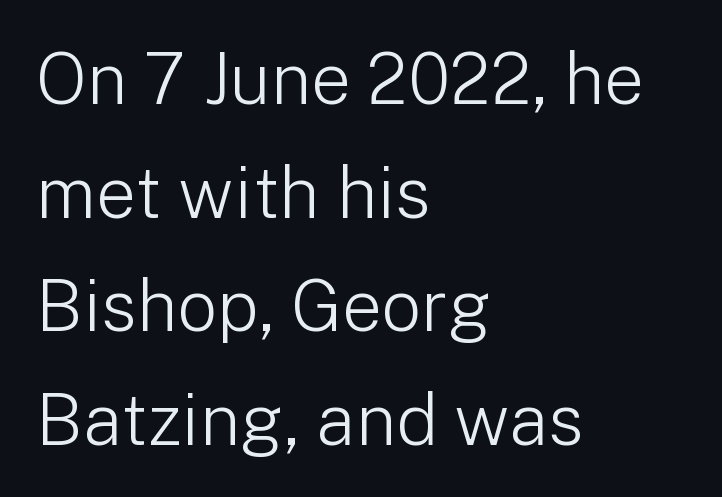
The image shows 71 px light sans-serif type, upright; set left-aligned, normal line spacing (1.6x), normal letter spacing, not underlined; low stroke contrast and a medium x-height.
